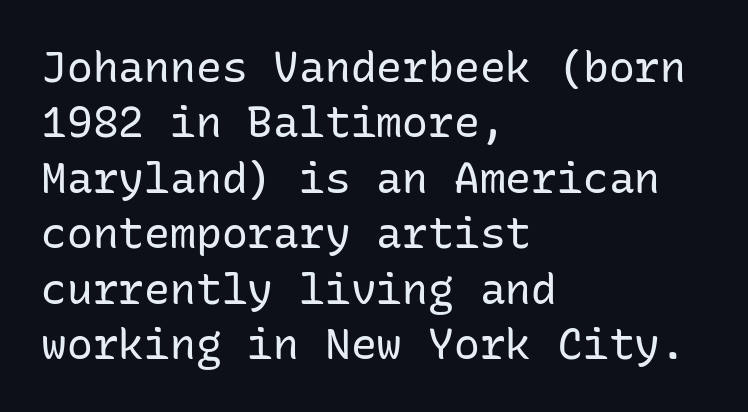
{"serif": "no", "italic": "no", "bold": "no", "weight": "regular", "width": "normal", "stroke_contrast": "low", "x_height": "medium", "monospaced": "yes", "underline": "no", "align": "left", "line_spacing": "normal", "line_spacing_ratio": 1.29, "letter_spacing": "normal", "letter_spacing_em": 0.0, "glyph_px": 43}
